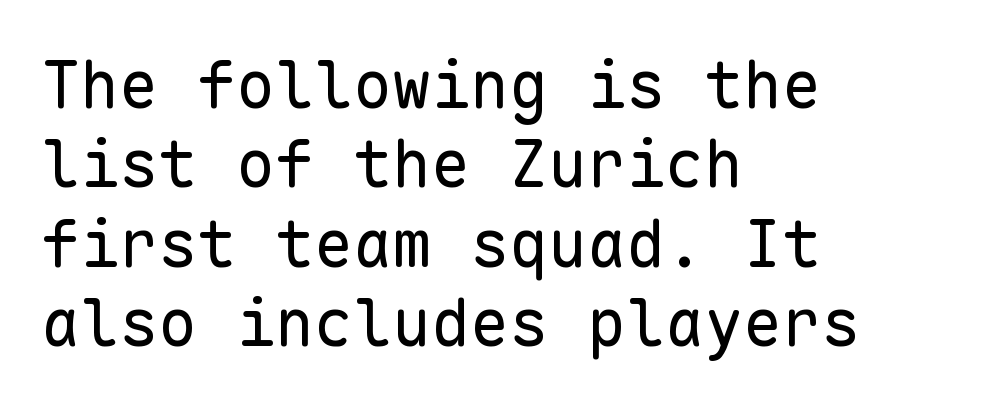
{"serif": "no", "italic": "no", "bold": "no", "weight": "regular", "width": "normal", "stroke_contrast": "low", "x_height": "medium", "monospaced": "yes", "underline": "no", "align": "left", "line_spacing_ratio": 1.22, "letter_spacing": "normal", "letter_spacing_em": 0.0, "glyph_px": 65}
